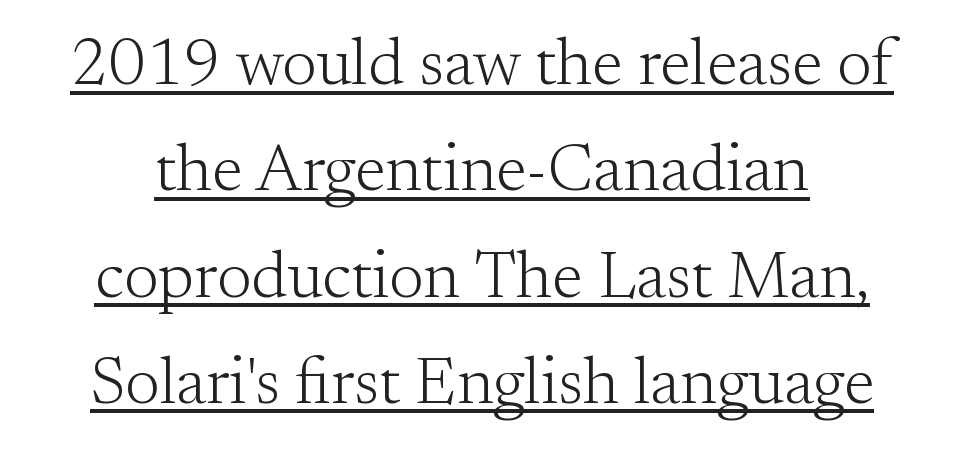
{"serif": "yes", "italic": "no", "bold": "no", "weight": "light", "width": "normal", "stroke_contrast": "medium", "x_height": "small", "monospaced": "no", "underline": "yes", "line_spacing": "normal", "line_spacing_ratio": 1.61, "letter_spacing": "normal", "letter_spacing_em": 0.0, "glyph_px": 66}
